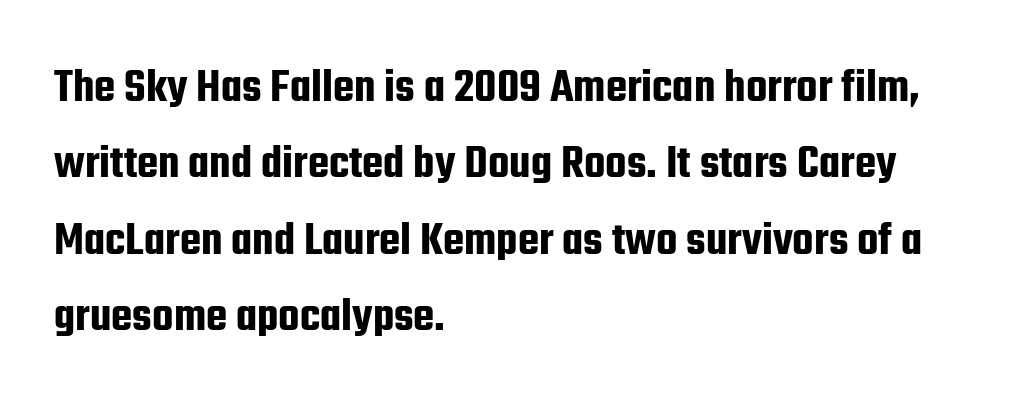
Q: Is the text italic (slanted)? A: No, it is upright.
Q: Is the typeface a serif or a sans-serif typeface? A: Sans-serif.
Q: Is the text underlined? A: No.
Q: How is the paragraph aligned? A: Left-aligned.
Q: Is the spacing between letters normal or unusually wide? A: Normal.
Q: Is the spacing between lines tight, normal or loose? A: Normal.
Q: Width (condensed, normal, or wide)? A: Condensed.
Q: Stroke contrast? A: Low.
Q: x-height? A: Medium.
Q: Monospaced? A: No.
